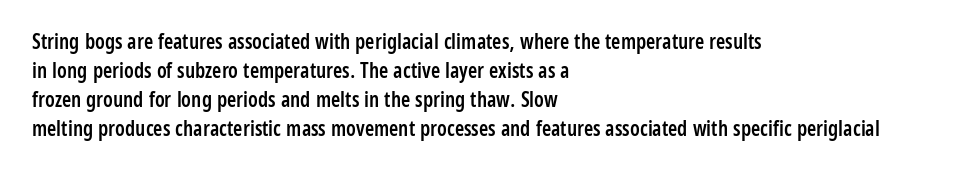
The image shows 21 px text type, upright; set left-aligned, normal line spacing (1.38x), normal letter spacing, not underlined.
